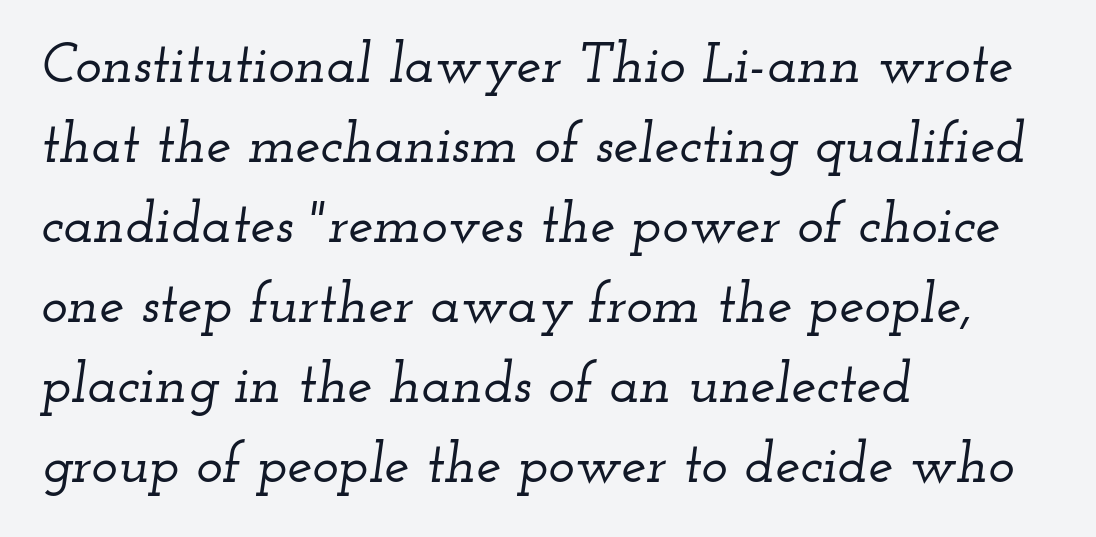
Varying glyph widths throughout — classic text-font behaviour. Standard letterfit; no display-style spreading of the glyphs. Descender tails drop into unmarked territory. Line starts are locked; line ends wander.
